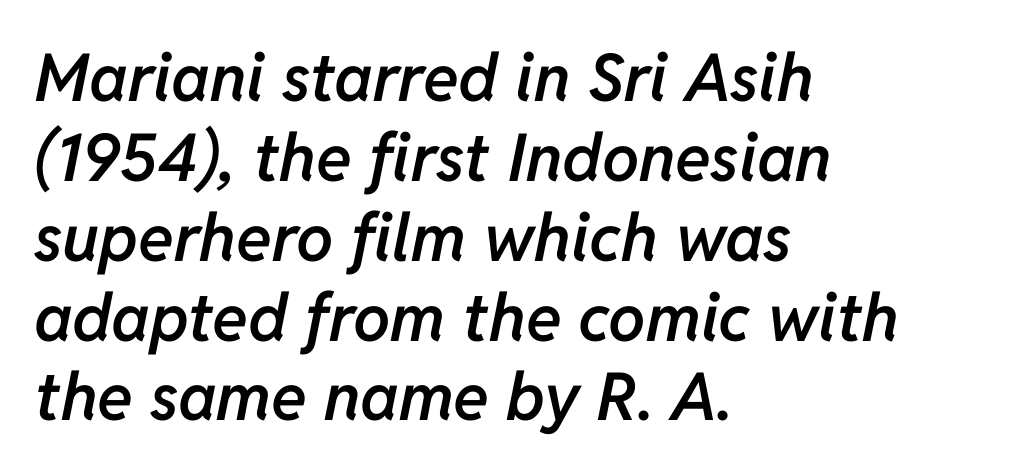
{"italic": "yes", "lean": "right", "slant_degrees": 11, "bold": "semi", "weight": "semibold", "width": "normal", "stroke_contrast": "low", "x_height": "medium", "monospaced": "no", "underline": "no", "align": "left", "line_spacing_ratio": 1.21, "letter_spacing": "normal", "letter_spacing_em": 0.0, "glyph_px": 66}
